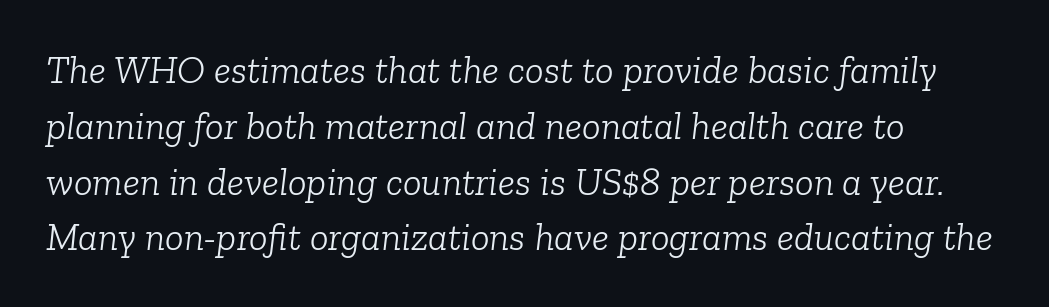
{"serif": "yes", "italic": "yes", "lean": "right", "slant_degrees": 6, "bold": "no", "weight": "light", "width": "normal", "stroke_contrast": "low", "x_height": "medium", "monospaced": "no", "underline": "no", "align": "left", "line_spacing": "normal", "line_spacing_ratio": 1.43, "letter_spacing": "normal", "letter_spacing_em": 0.0, "glyph_px": 39}
